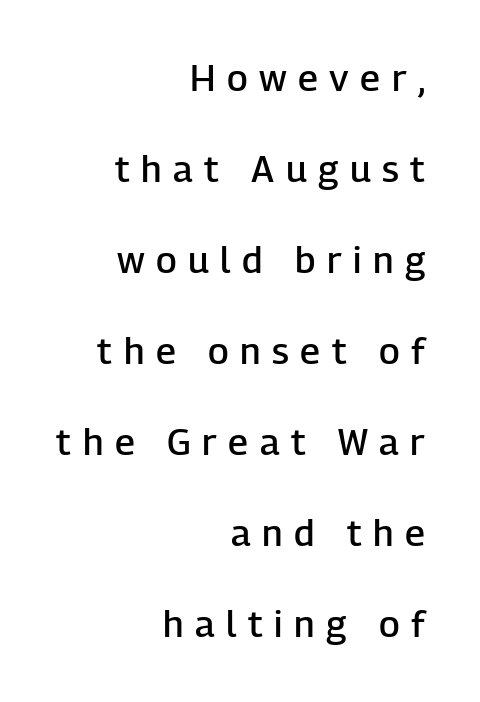
Q: Is the text bold? A: Semi-bold.
Q: Is the text italic (slanted)? A: No, it is upright.
Q: Is the typeface a serif or a sans-serif typeface? A: Sans-serif.
Q: Is the text underlined? A: No.
Q: How is the paragraph aligned? A: Right-aligned.
Q: Is the spacing between letters normal or unusually wide? A: Unusually wide.
Q: Is the spacing between lines tight, normal or loose? A: Loose.
Q: Width (condensed, normal, or wide)? A: Normal.
Q: Stroke contrast? A: Low.
Q: x-height? A: Medium.
Q: Monospaced? A: No.
